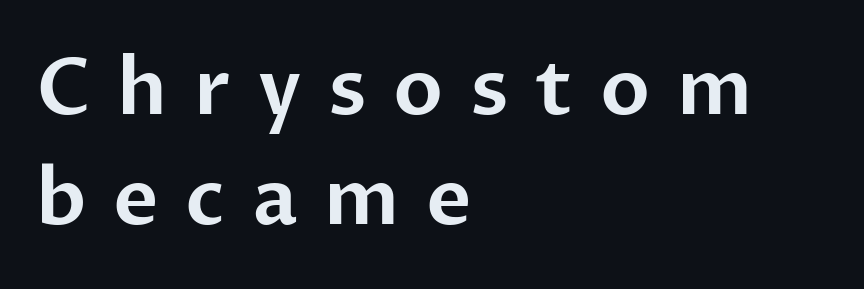
The rows are spaced the way most documents space them. A bare baseline throughout the passage. Typographically, this falls in the sans-serif category. Do the letters lean? They stand straight.
